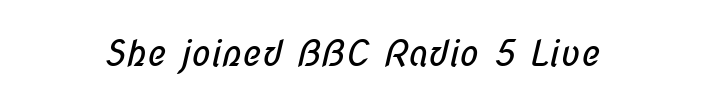
{"serif": "no", "bold": "no", "weight": "regular", "width": "condensed", "stroke_contrast": "low", "x_height": "medium", "monospaced": "no", "underline": "no", "letter_spacing": "normal", "letter_spacing_em": 0.0, "glyph_px": 36}
